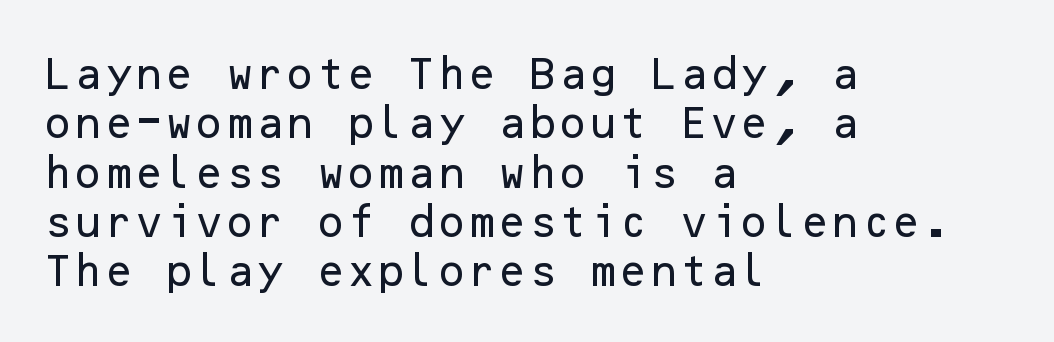
{"serif": "no", "italic": "no", "width": "normal", "stroke_contrast": "low", "x_height": "medium", "underline": "no", "align": "left", "line_spacing": "normal", "line_spacing_ratio": 1.41, "letter_spacing": "normal", "letter_spacing_em": 0.0, "glyph_px": 35}
